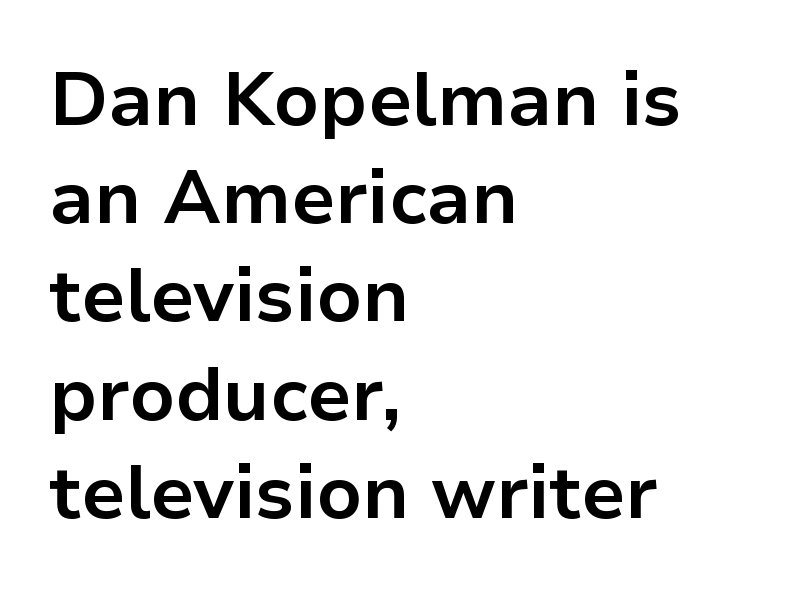
Q: Is the text bold? A: Yes.
Q: Is the text italic (slanted)? A: No, it is upright.
Q: Is the typeface a serif or a sans-serif typeface? A: Sans-serif.
Q: Is the text underlined? A: No.
Q: How is the paragraph aligned? A: Left-aligned.
Q: Is the spacing between letters normal or unusually wide? A: Normal.
Q: Is the spacing between lines tight, normal or loose? A: Normal.
Q: Width (condensed, normal, or wide)? A: Normal.
Q: Stroke contrast? A: Low.
Q: x-height? A: Medium.
Q: Monospaced? A: No.
